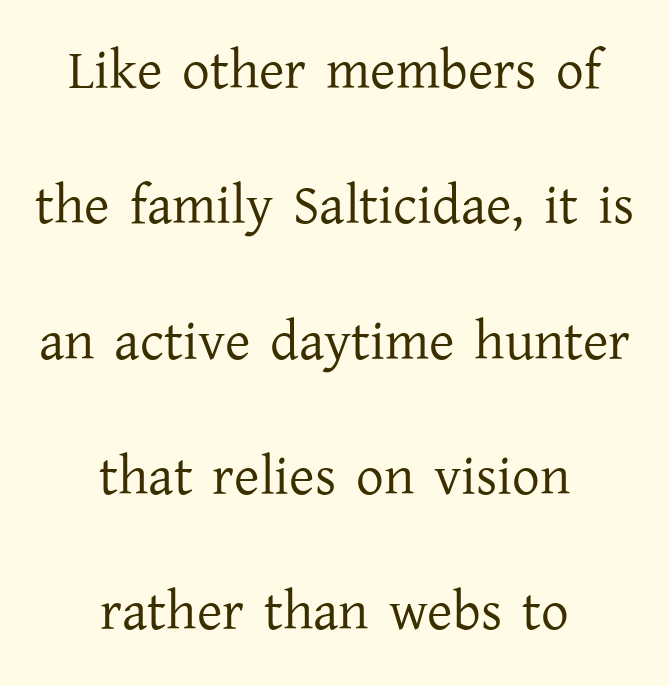
Q: Is the text bold? A: No.
Q: Is the text italic (slanted)? A: No, it is upright.
Q: Is the typeface a serif or a sans-serif typeface? A: Serif.
Q: Is the text underlined? A: No.
Q: How is the paragraph aligned? A: Centered.
Q: Is the spacing between letters normal or unusually wide? A: Normal.
Q: Is the spacing between lines tight, normal or loose? A: Loose.
Q: Width (condensed, normal, or wide)? A: Normal.
Q: Stroke contrast? A: Low.
Q: x-height? A: Medium.
Q: Monospaced? A: No.
